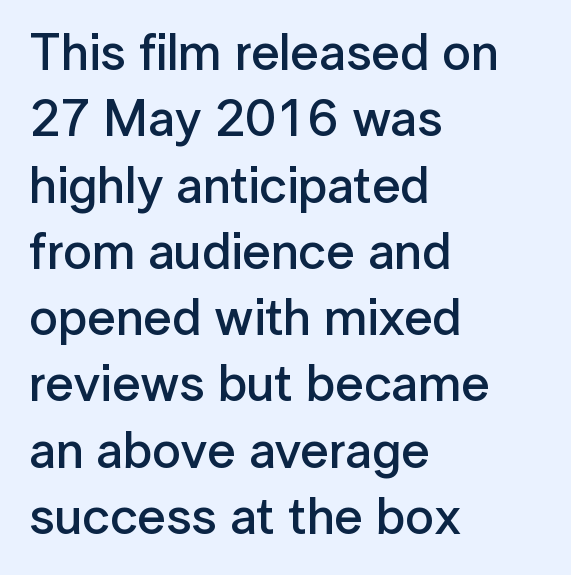
The image shows 51 px semibold sans-serif type, upright; set left-aligned, normal line spacing (1.3x), normal letter spacing, not underlined; low stroke contrast and a medium x-height.
